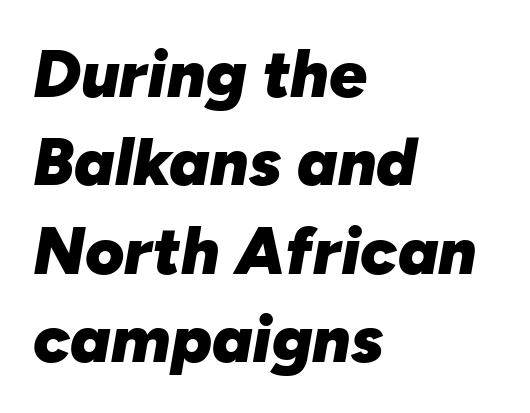
Is this a fixed-width face? No — the glyphs have proportional, varying widths. Emphasis-style slanted type is in use. The characters look thick and weighty, a clear bold. The designer left line spacing at the default. Caption: multi-line text, flush left, ragged right. These lines keep a tight, regular rhythm from letter to letter.
